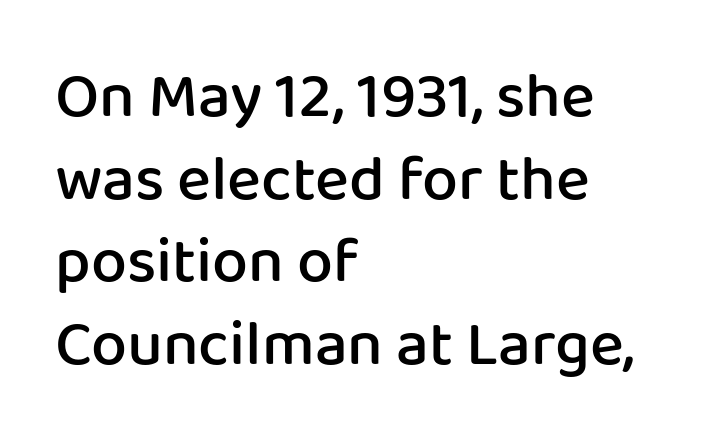
Q: Is the text bold? A: Semi-bold.
Q: Is the text italic (slanted)? A: No, it is upright.
Q: Is the typeface a serif or a sans-serif typeface? A: Sans-serif.
Q: Is the text underlined? A: No.
Q: How is the paragraph aligned? A: Left-aligned.
Q: Is the spacing between letters normal or unusually wide? A: Normal.
Q: Is the spacing between lines tight, normal or loose? A: Normal.
Q: Width (condensed, normal, or wide)? A: Normal.
Q: Stroke contrast? A: Low.
Q: x-height? A: Medium.
Q: Monospaced? A: No.
